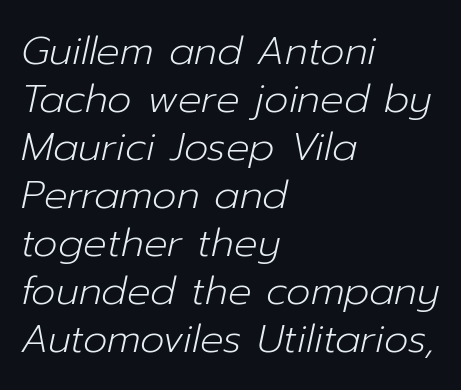
Q: Is the text bold? A: No.
Q: Is the text italic (slanted)? A: Yes, it leans right by about 12 degrees.
Q: Is the text underlined? A: No.
Q: How is the paragraph aligned? A: Left-aligned.
Q: Is the spacing between letters normal or unusually wide? A: Normal.
Q: Width (condensed, normal, or wide)? A: Normal.
Q: Stroke contrast? A: Low.
Q: x-height? A: Medium.
Q: Monospaced? A: No.
